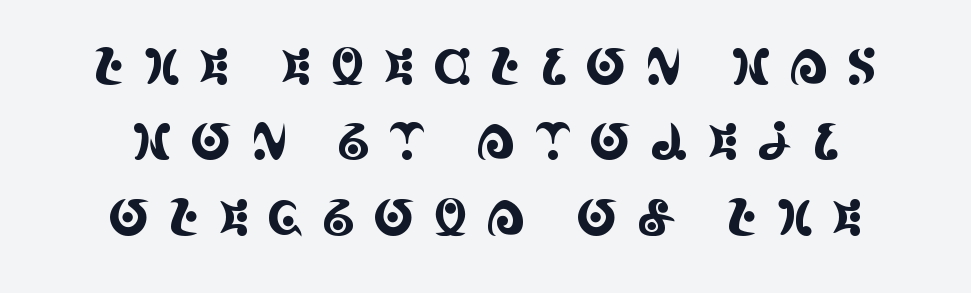
Style check: upright. Honestly, there is no underline to notice here at all. Little horizontal feet cap the strokes, marking this as serif type. Think of a printed novel: that variable character pitch is what you see here. This sample uses expanded letter spacing, leaving extra air between glyphs.
